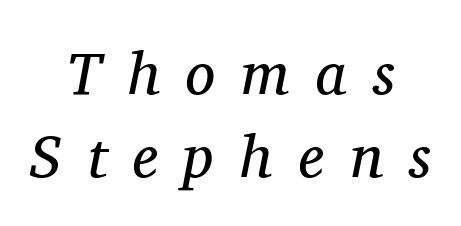
{"serif": "yes", "italic": "yes", "lean": "right", "slant_degrees": 11, "bold": "no", "weight": "regular", "width": "normal", "stroke_contrast": "medium", "x_height": "medium", "monospaced": "no", "underline": "no", "align": "center", "line_spacing": "normal", "line_spacing_ratio": 1.38, "letter_spacing": "wide", "letter_spacing_em": 0.44, "glyph_px": 60}
